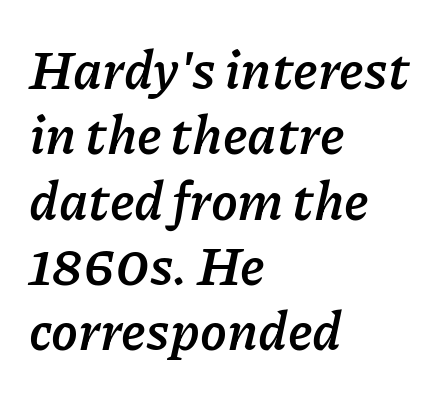
Q: Is the text bold? A: Yes.
Q: Is the text italic (slanted)? A: Yes, it leans right by about 11 degrees.
Q: Is the text underlined? A: No.
Q: How is the paragraph aligned? A: Left-aligned.
Q: Is the spacing between letters normal or unusually wide? A: Normal.
Q: Width (condensed, normal, or wide)? A: Normal.
Q: Stroke contrast? A: Low.
Q: x-height? A: Medium.
Q: Monospaced? A: No.
